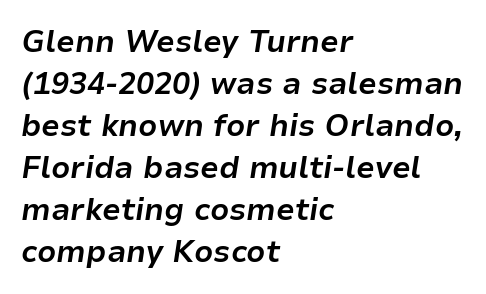
The image shows 30 px bold type, italic (leaning right); set left-aligned, normal line spacing (1.4x), normal letter spacing, not underlined; low stroke contrast and a medium x-height.
